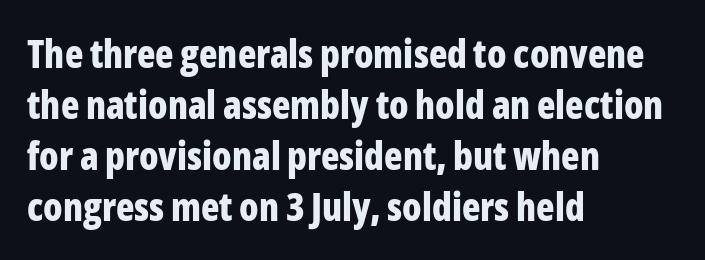
{"serif": "no", "italic": "no", "bold": "yes", "weight": "bold", "width": "condensed", "stroke_contrast": "low", "x_height": "medium", "monospaced": "no", "underline": "no", "align": "left", "line_spacing": "normal", "line_spacing_ratio": 1.34, "letter_spacing": "normal", "letter_spacing_em": 0.0, "glyph_px": 38}
